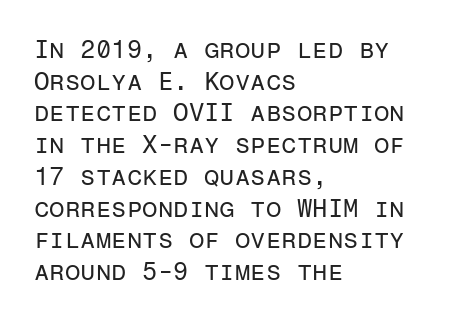
{"italic": "no", "bold": "no", "underline": "no", "align": "left", "line_spacing": "normal", "line_spacing_ratio": 1.27, "letter_spacing": "normal", "letter_spacing_em": 0.0, "glyph_px": 25}
